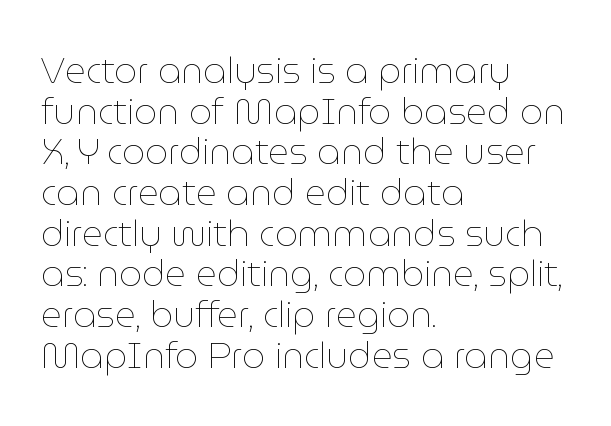
{"italic": "no", "bold": "no", "weight": "thin", "width": "normal", "stroke_contrast": "low", "x_height": "medium", "monospaced": "no", "underline": "no", "align": "left", "line_spacing": "tight", "line_spacing_ratio": 1.13, "letter_spacing": "normal", "letter_spacing_em": 0.0, "glyph_px": 36}
